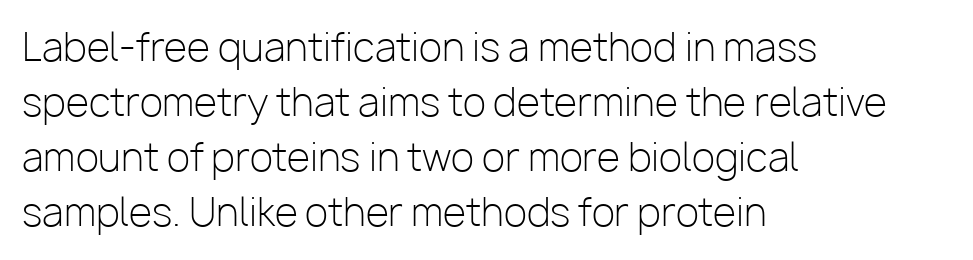
Q: Is the text bold? A: No.
Q: Is the text italic (slanted)? A: No, it is upright.
Q: Is the typeface a serif or a sans-serif typeface? A: Sans-serif.
Q: Is the text underlined? A: No.
Q: How is the paragraph aligned? A: Left-aligned.
Q: Is the spacing between letters normal or unusually wide? A: Normal.
Q: Is the spacing between lines tight, normal or loose? A: Normal.
Q: Width (condensed, normal, or wide)? A: Normal.
Q: Stroke contrast? A: Low.
Q: x-height? A: Medium.
Q: Monospaced? A: No.
